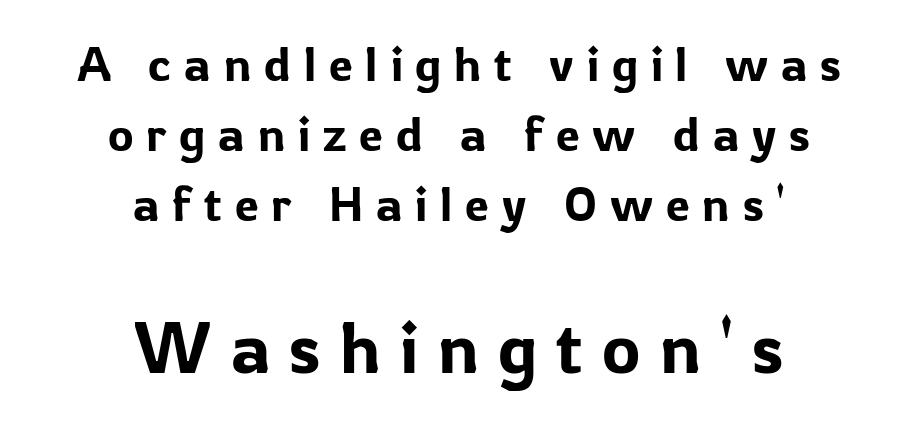
The image shows 72 px sans-serif type, upright; set centered, normal line spacing (1.46x), unusually wide letter spacing (+0.27 em), not underlined; the second (bottom) block is 1.5x larger; low stroke contrast and a medium x-height.
